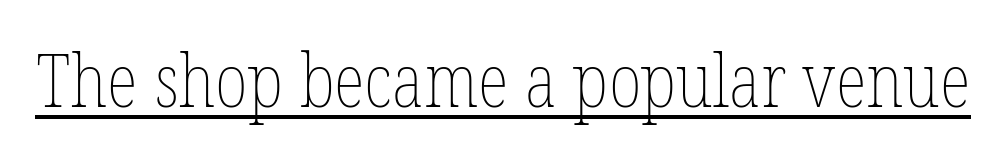
{"italic": "no", "bold": "no", "weight": "thin", "width": "condensed", "stroke_contrast": "low", "x_height": "medium", "monospaced": "no", "underline": "yes", "letter_spacing": "normal", "letter_spacing_em": 0.0, "glyph_px": 73}
